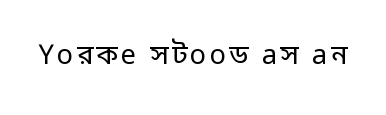
{"italic": "no", "bold": "no", "underline": "no", "glyph_px": 27}
